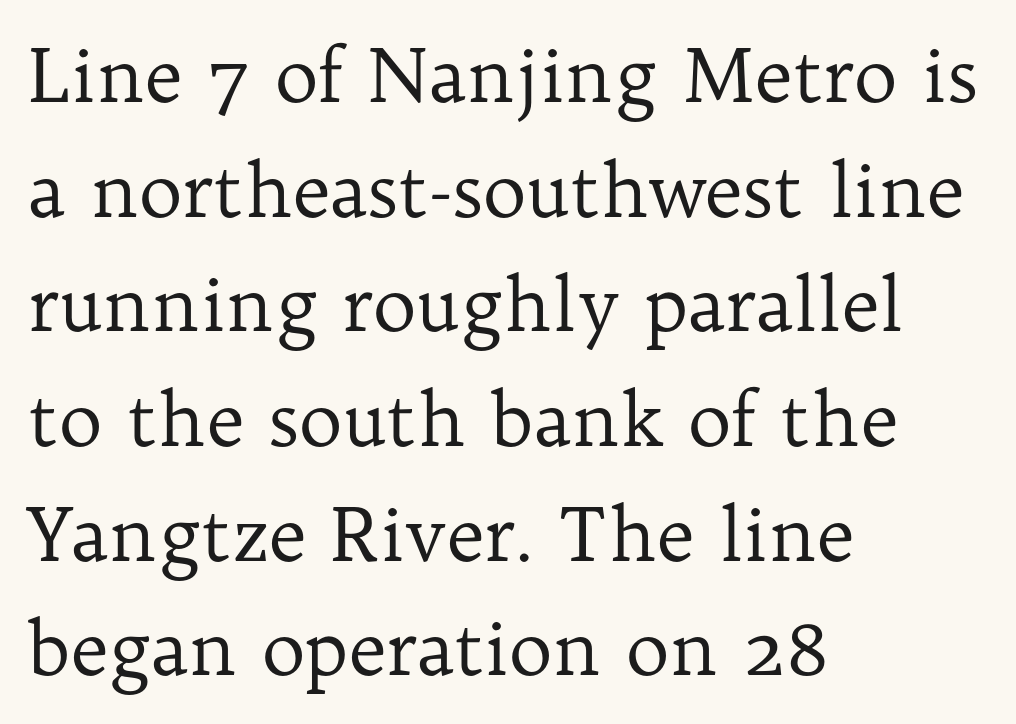
The image shows 74 px regular-weight serif type, upright; set left-aligned, normal line spacing (1.55x), normal letter spacing, not underlined; low stroke contrast and a medium x-height.
